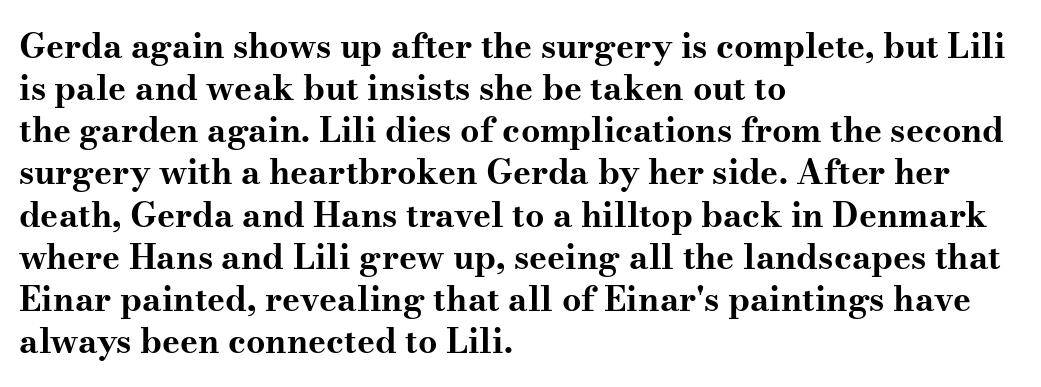
The image shows 34 px bold, wide serif type, upright; set left-aligned, line spacing 1.24x, normal letter spacing, not underlined; medium stroke contrast and a small x-height.
